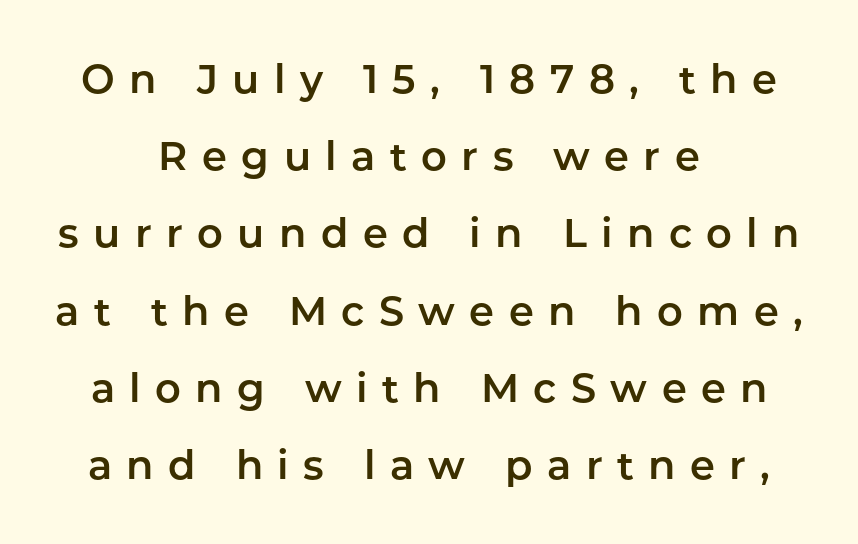
Does the type have serifs? No, each stem ends abruptly. The vertical gap from one line to the next is large. Note the varied advance widths — an 'i' is clearly narrower than an 'm'. The compositor balanced each line on the midline.
